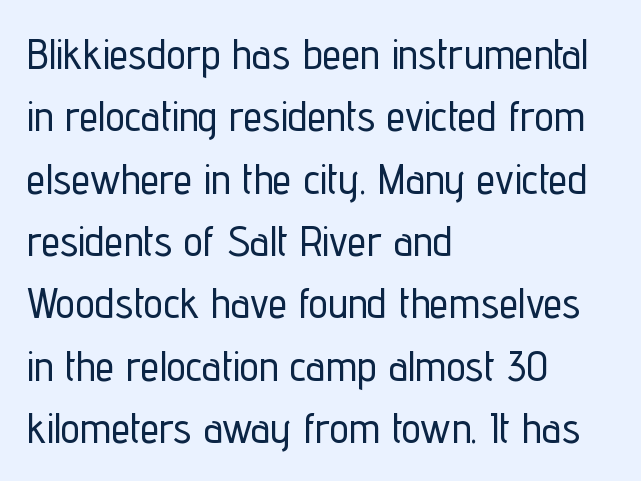
Q: Is the text italic (slanted)? A: No, it is upright.
Q: Is the typeface a serif or a sans-serif typeface? A: Sans-serif.
Q: Is the text underlined? A: No.
Q: How is the paragraph aligned? A: Left-aligned.
Q: Is the spacing between letters normal or unusually wide? A: Normal.
Q: Is the spacing between lines tight, normal or loose? A: Normal.
Q: Width (condensed, normal, or wide)? A: Condensed.
Q: Stroke contrast? A: Low.
Q: x-height? A: Medium.
Q: Monospaced? A: No.
